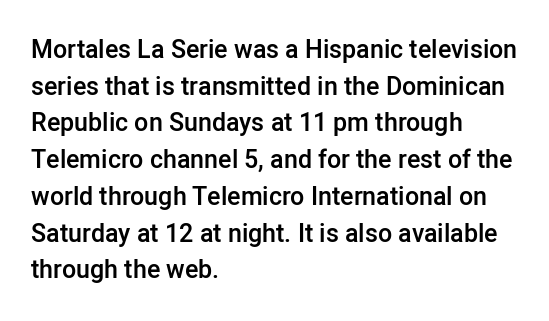
{"italic": "no", "bold": "semi", "underline": "no", "align": "left", "line_spacing": "normal", "line_spacing_ratio": 1.47, "letter_spacing": "normal", "letter_spacing_em": 0.0, "glyph_px": 25}
